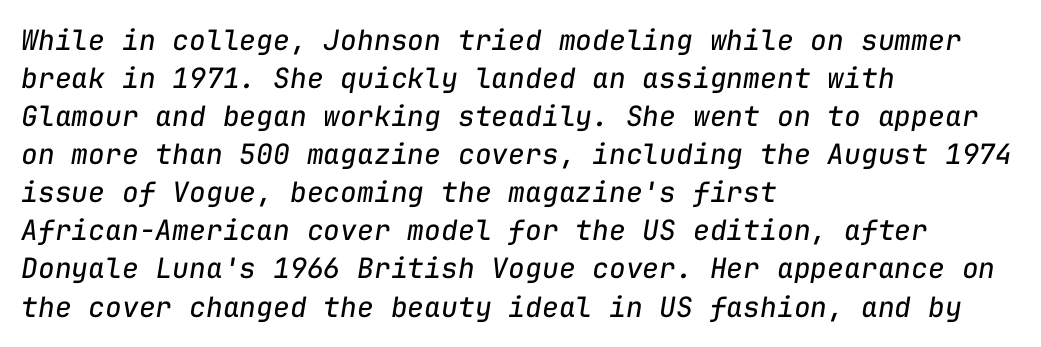
Lines of text with bare space underneath. Leftover space on each line is placed entirely after the last word. The rendering applies a slant to the glyphs. Ink coverage per letter is moderate at most.
